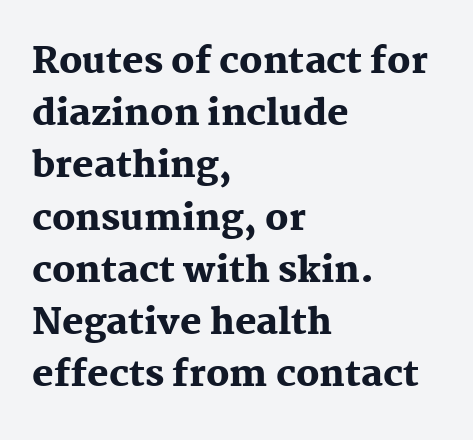
The image shows 36 px heavy serif type, upright; set left-aligned, normal line spacing (1.45x), normal letter spacing, not underlined; medium stroke contrast and a medium x-height.
